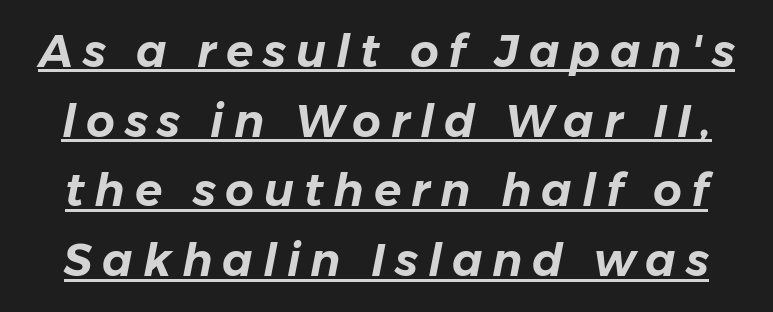
{"italic": "yes", "lean": "right", "slant_degrees": 11, "width": "normal", "stroke_contrast": "low", "x_height": "medium", "monospaced": "no", "underline": "yes", "line_spacing": "normal", "line_spacing_ratio": 1.55, "letter_spacing": "wide", "letter_spacing_em": 0.22, "glyph_px": 45}
